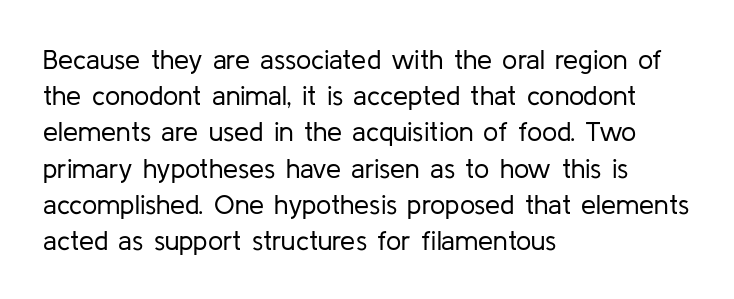
The strokes carry an ordinary text weight at most. Teacher's note: observe the even left margin — that is flush-left alignment. The lines sit at an ordinary, default distance from one another. Does extra space separate the letters? No, they use regular spacing. Posture: vertical. The specimen omits any rule beneath the text block's lines.
